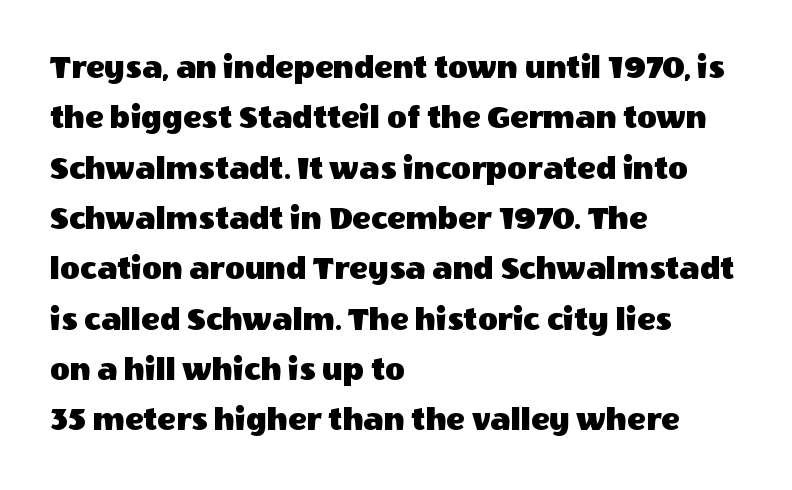
The image shows 34 px sans-serif type, upright; set left-aligned, normal line spacing (1.48x), normal letter spacing, not underlined; a large x-height.
